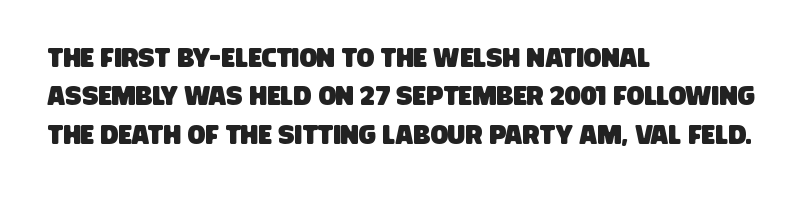
{"underline": "no", "align": "left", "line_spacing": "normal", "line_spacing_ratio": 1.48, "letter_spacing": "normal", "letter_spacing_em": 0.0, "glyph_px": 26}
